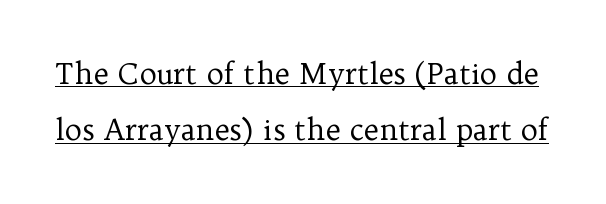
The image shows 29 px regular-weight serif type, upright; set loose line spacing (1.94x), normal letter spacing, underlined; low stroke contrast and a medium x-height.
